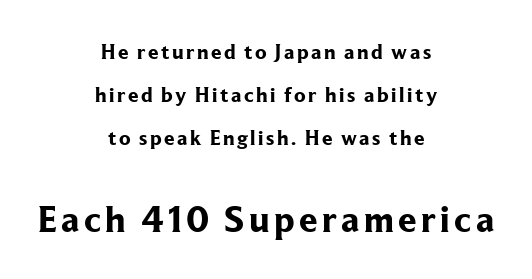
Q: Is the text bold? A: Yes.
Q: Is the text italic (slanted)? A: No, it is upright.
Q: Is the typeface a serif or a sans-serif typeface? A: Serif.
Q: Is the text underlined? A: No.
Q: How is the paragraph aligned? A: Centered.
Q: Is the spacing between lines tight, normal or loose? A: Loose.
Q: Which block of text is set in a larger size, the first (top) or the second (bottom)? A: The second (bottom) one.
Q: Width (condensed, normal, or wide)? A: Normal.
Q: Stroke contrast? A: Low.
Q: x-height? A: Medium.
Q: Monospaced? A: No.
